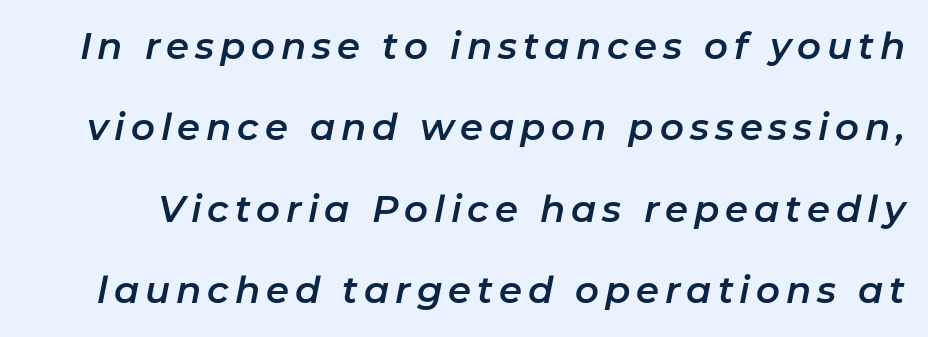
Q: Is the text italic (slanted)? A: Yes, it leans right by about 11 degrees.
Q: Is the text underlined? A: No.
Q: Is the spacing between lines tight, normal or loose? A: Loose.
Q: Width (condensed, normal, or wide)? A: Normal.
Q: Stroke contrast? A: Low.
Q: x-height? A: Medium.
Q: Monospaced? A: No.
